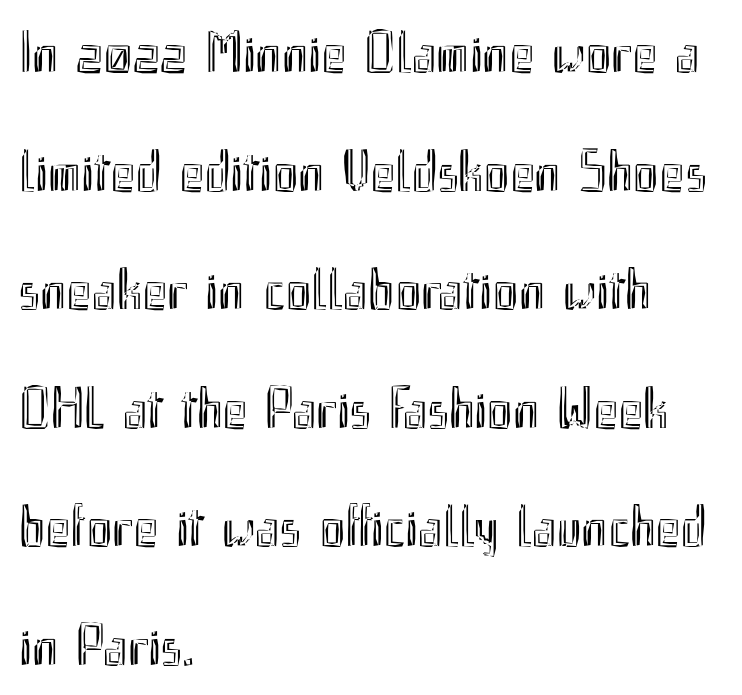
Q: Is the text italic (slanted)? A: No, it is upright.
Q: Is the text underlined? A: No.
Q: How is the paragraph aligned? A: Left-aligned.
Q: Is the spacing between letters normal or unusually wide? A: Normal.
Q: Is the spacing between lines tight, normal or loose? A: Loose.
Q: Width (condensed, normal, or wide)? A: Condensed.
Q: x-height? A: Small.
Q: Monospaced? A: No.
